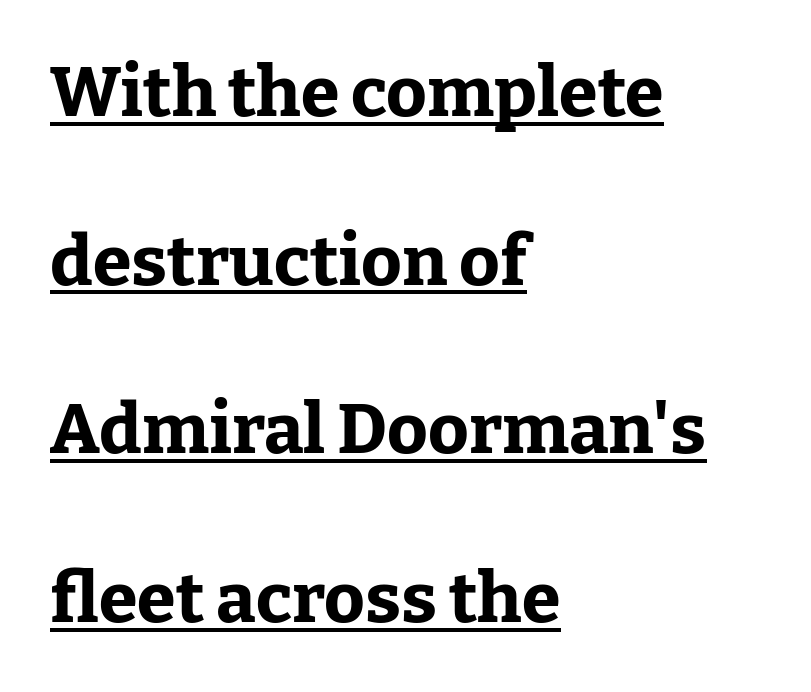
The glyphs are accompanied by a horizontal stroke just below them. The letters carry serifs — small finishing strokes at the ends of their stems. This block would shrink considerably if given ordinary leading; it's expanded now. The compositor pushed each line to the left boundary. This rendering leaves character spacing at its baseline value. The letters are bold, with thick, heavy strokes.
